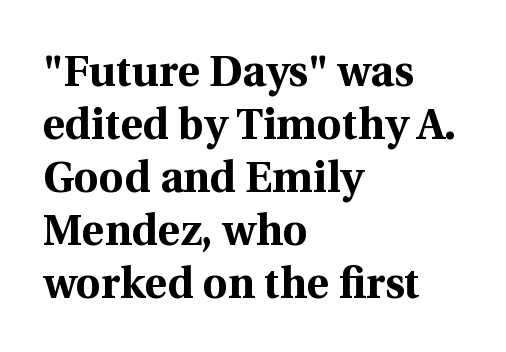
{"serif": "yes", "italic": "no", "bold": "yes", "weight": "bold", "width": "normal", "x_height": "medium", "monospaced": "no", "underline": "no", "align": "left", "line_spacing_ratio": 1.23, "letter_spacing": "normal", "letter_spacing_em": 0.0, "glyph_px": 43}
